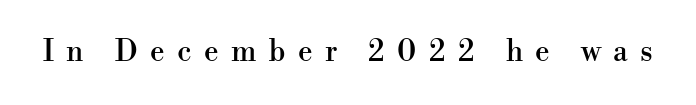
Q: Is the text italic (slanted)? A: No, it is upright.
Q: Is the typeface a serif or a sans-serif typeface? A: Serif.
Q: Is the text underlined? A: No.
Q: Is the spacing between letters normal or unusually wide? A: Unusually wide.
Q: Width (condensed, normal, or wide)? A: Normal.
Q: Stroke contrast? A: High.
Q: x-height? A: Small.
Q: Monospaced? A: No.
